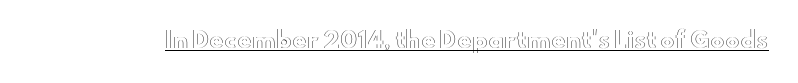
{"italic": "no", "underline": "yes", "letter_spacing": "normal", "letter_spacing_em": 0.0, "glyph_px": 22}
